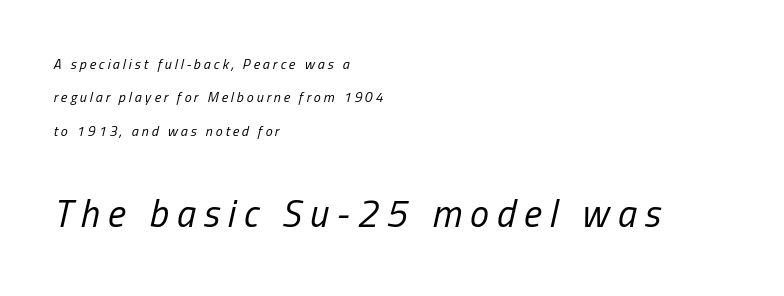
Q: Is the text bold? A: No.
Q: Is the text italic (slanted)? A: Yes, it leans right by about 13 degrees.
Q: Is the text underlined? A: No.
Q: How is the paragraph aligned? A: Left-aligned.
Q: Is the spacing between letters normal or unusually wide? A: Unusually wide.
Q: Is the spacing between lines tight, normal or loose? A: Loose.
Q: Which block of text is set in a larger size, the first (top) or the second (bottom)? A: The second (bottom) one.
Q: Width (condensed, normal, or wide)? A: Condensed.
Q: Stroke contrast? A: Low.
Q: x-height? A: Medium.
Q: Monospaced? A: No.
